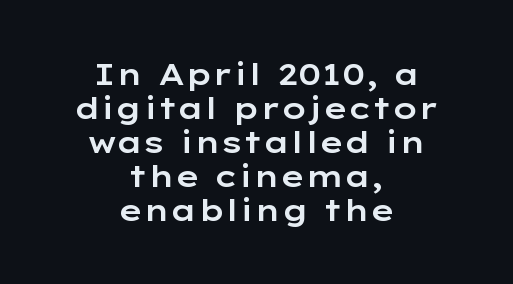
{"serif": "no", "italic": "no", "width": "wide", "stroke_contrast": "low", "x_height": "medium", "monospaced": "no", "underline": "no", "align": "center", "line_spacing": "tight", "line_spacing_ratio": 1.13, "letter_spacing": "normal", "letter_spacing_em": 0.0, "glyph_px": 30}
